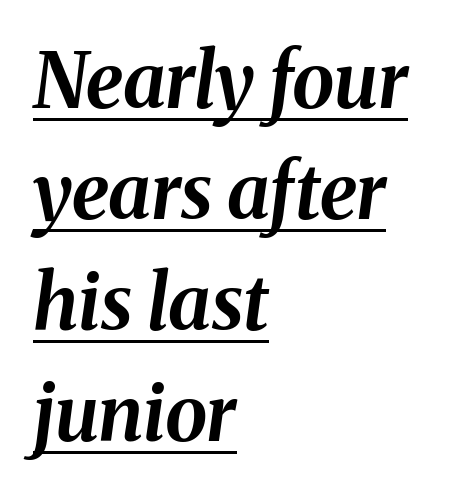
{"italic": "yes", "lean": "right", "slant_degrees": 8, "bold": "yes", "weight": "bold", "width": "normal", "stroke_contrast": "medium", "x_height": "medium", "monospaced": "no", "underline": "yes", "align": "left", "line_spacing": "normal", "line_spacing_ratio": 1.46, "letter_spacing": "normal", "letter_spacing_em": 0.0, "glyph_px": 76}
